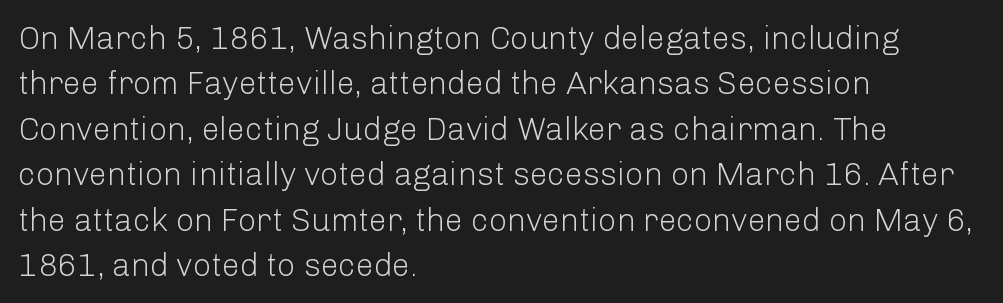
{"serif": "no", "italic": "no", "bold": "no", "weight": "light", "width": "normal", "stroke_contrast": "low", "x_height": "medium", "monospaced": "no", "underline": "no", "align": "left", "line_spacing": "normal", "line_spacing_ratio": 1.42, "letter_spacing": "normal", "letter_spacing_em": 0.0, "glyph_px": 32}
